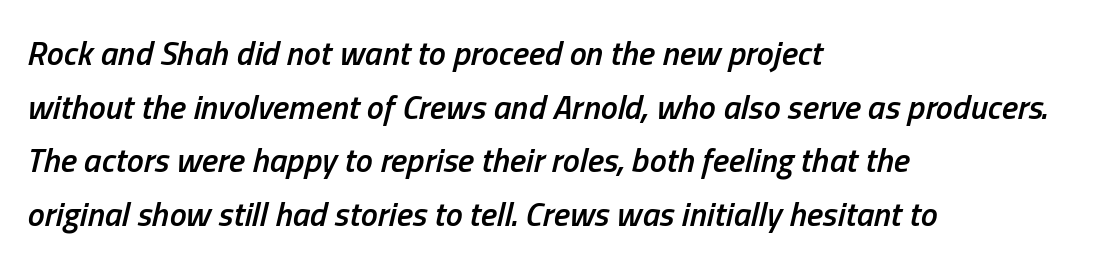
The image shows 34 px semibold, condensed type, italic (leaning right); set left-aligned, normal line spacing (1.58x), normal letter spacing, not underlined; low stroke contrast and a medium x-height.
